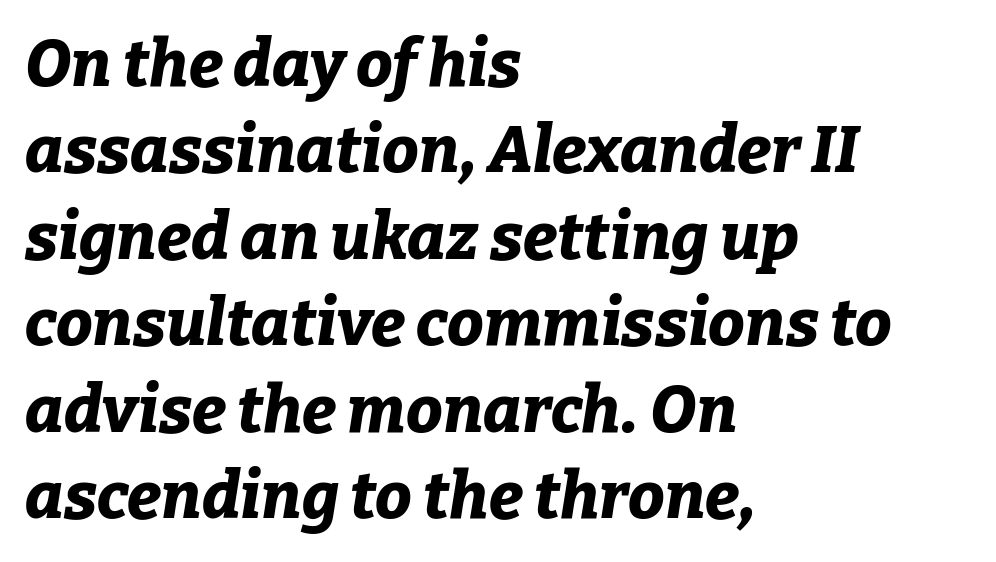
The image shows 65 px bold type, italic (leaning right); set left-aligned, normal line spacing (1.33x), normal letter spacing, not underlined; low stroke contrast and a medium x-height.
